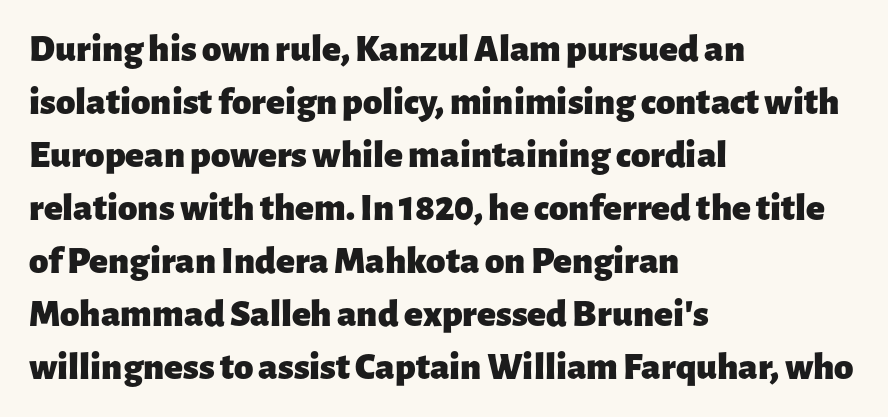
{"serif": "no", "italic": "no", "bold": "yes", "weight": "heavy", "width": "normal", "stroke_contrast": "low", "x_height": "medium", "monospaced": "no", "underline": "no", "align": "left", "line_spacing": "normal", "line_spacing_ratio": 1.36, "letter_spacing": "normal", "letter_spacing_em": 0.0, "glyph_px": 39}
